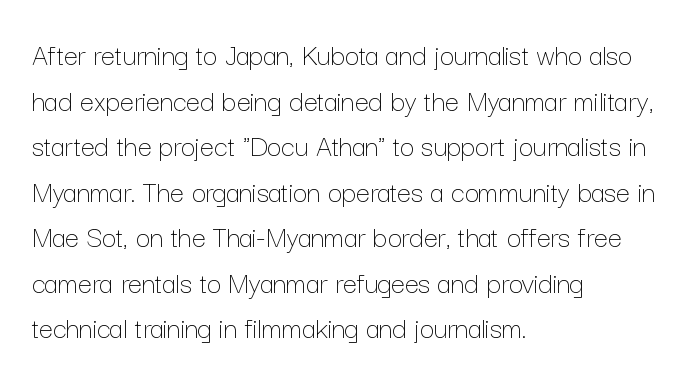
The image shows 31 px thin type, upright; set left-aligned, normal line spacing (1.47x), normal letter spacing, not underlined; low stroke contrast and a medium x-height.
